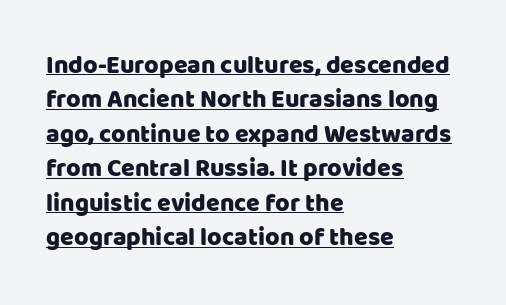
{"italic": "no", "underline": "yes", "align": "left", "line_spacing": "normal", "line_spacing_ratio": 1.38, "letter_spacing": "normal", "letter_spacing_em": 0.0, "glyph_px": 25}
